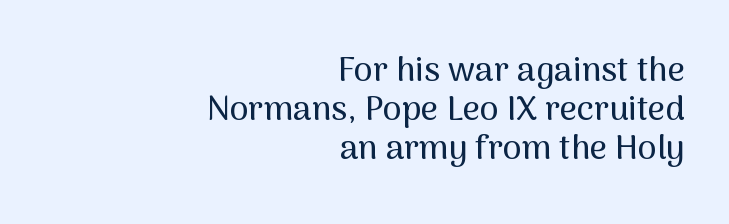
The image shows 34 px sans-serif type, upright; set right-aligned, tight line spacing (1.15x), normal letter spacing, not underlined; medium stroke contrast and a medium x-height.
